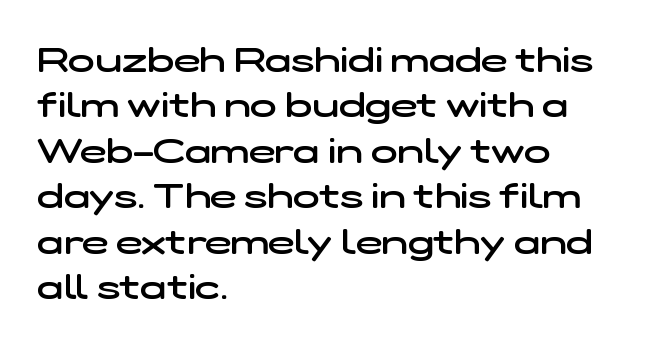
The image shows 35 px semibold, wide sans-serif type; set left-aligned, normal line spacing (1.3x), normal letter spacing, not underlined; low stroke contrast and a medium x-height.
